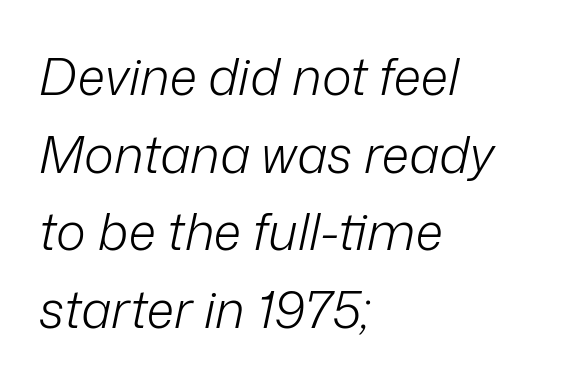
Q: Is the text bold? A: No.
Q: Is the text italic (slanted)? A: Yes, it leans right by about 12 degrees.
Q: Is the text underlined? A: No.
Q: How is the paragraph aligned? A: Left-aligned.
Q: Is the spacing between letters normal or unusually wide? A: Normal.
Q: Is the spacing between lines tight, normal or loose? A: Normal.
Q: Width (condensed, normal, or wide)? A: Normal.
Q: Stroke contrast? A: Low.
Q: x-height? A: Medium.
Q: Monospaced? A: No.
